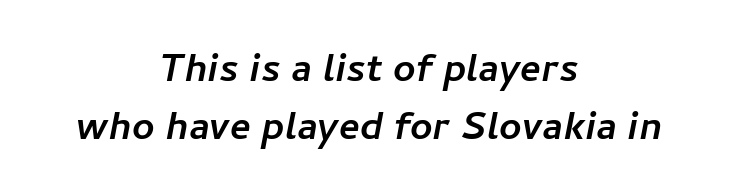
Q: Is the typeface a serif or a sans-serif typeface? A: Sans-serif.
Q: Is the text underlined? A: No.
Q: How is the paragraph aligned? A: Centered.
Q: Is the spacing between letters normal or unusually wide? A: Normal.
Q: Width (condensed, normal, or wide)? A: Normal.
Q: Stroke contrast? A: Low.
Q: x-height? A: Medium.
Q: Monospaced? A: No.
